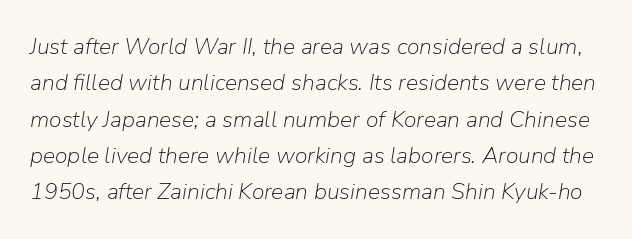
The rendering keeps characters at their native spacing. Interline gaps are of average width in this sample. The foot of each line stays bare and open. Every character sits at an angle, as italics do. No extra ink here — the face is not bold.
